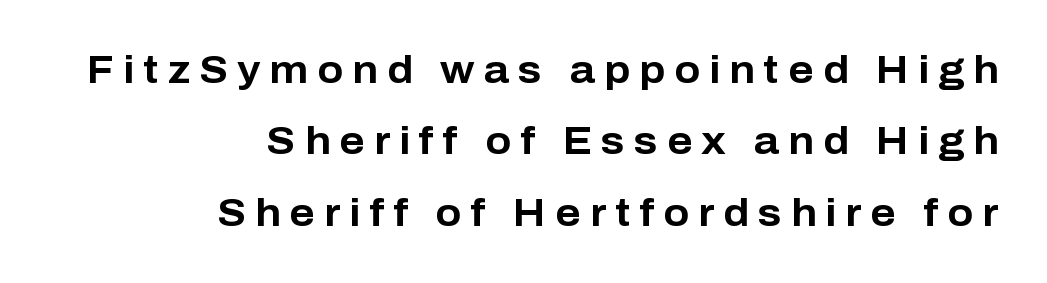
{"serif": "no", "italic": "no", "bold": "yes", "weight": "bold", "width": "normal", "stroke_contrast": "low", "x_height": "medium", "monospaced": "no", "underline": "no", "align": "right", "line_spacing_ratio": 1.88, "letter_spacing": "wide", "letter_spacing_em": 0.24, "glyph_px": 38}
